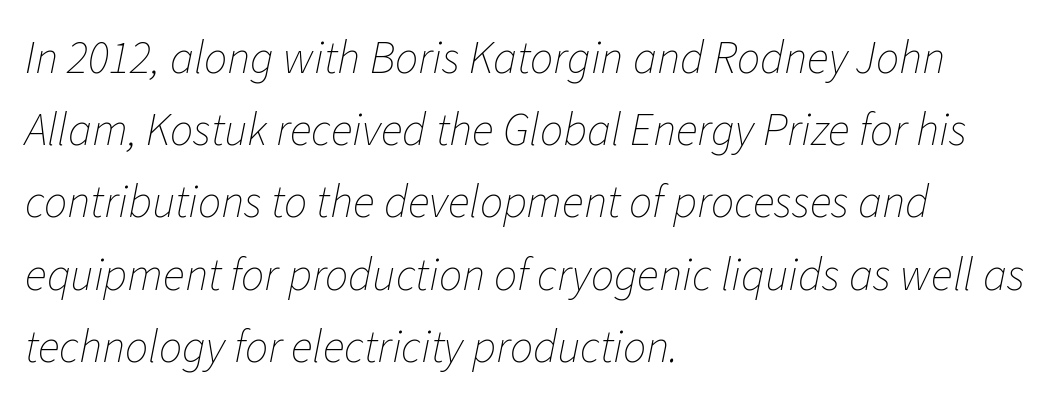
{"italic": "yes", "lean": "right", "slant_degrees": 11, "bold": "no", "weight": "thin", "width": "normal", "stroke_contrast": "low", "x_height": "medium", "monospaced": "no", "underline": "no", "align": "left", "line_spacing": "normal", "line_spacing_ratio": 1.57, "letter_spacing": "normal", "letter_spacing_em": 0.0, "glyph_px": 46}
